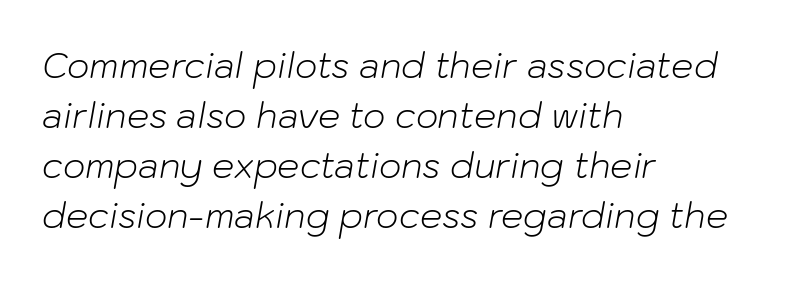
{"italic": "yes", "lean": "right", "slant_degrees": 10, "bold": "no", "weight": "light", "width": "normal", "stroke_contrast": "low", "x_height": "medium", "monospaced": "no", "underline": "no", "align": "left", "line_spacing": "normal", "line_spacing_ratio": 1.43, "letter_spacing": "normal", "letter_spacing_em": 0.0, "glyph_px": 35}
